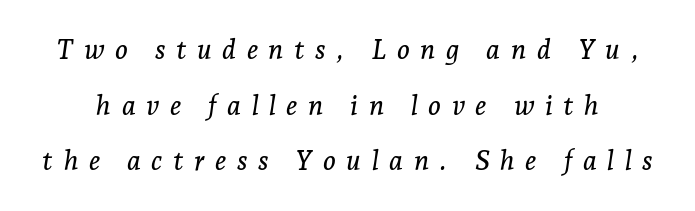
Plain, unruled lines of type. Rows of type keep a wide berth in the vertical direction. Here the glyphs are tracked loosely, breaking word shapes into spaced letters. Does the lettering tilt? It does — this is italic.
